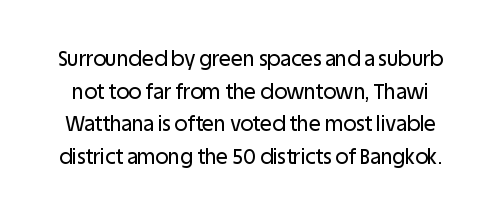
Glyph-to-glyph distance matches everyday printed text. This is the regular roman posture of the typeface. If you measured baseline to baseline, you'd find a middling distance. No word sits above an underline.
